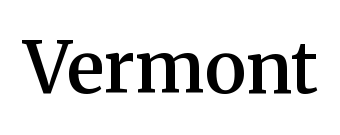
The image shows 72 px semibold serif type, upright; set normal letter spacing, not underlined; medium stroke contrast and a medium x-height.
